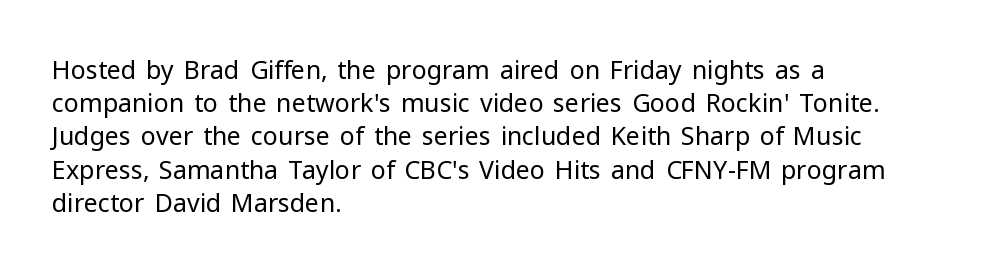
The image shows 25 px text type, upright; set left-aligned, normal line spacing (1.33x), normal letter spacing, not underlined.
